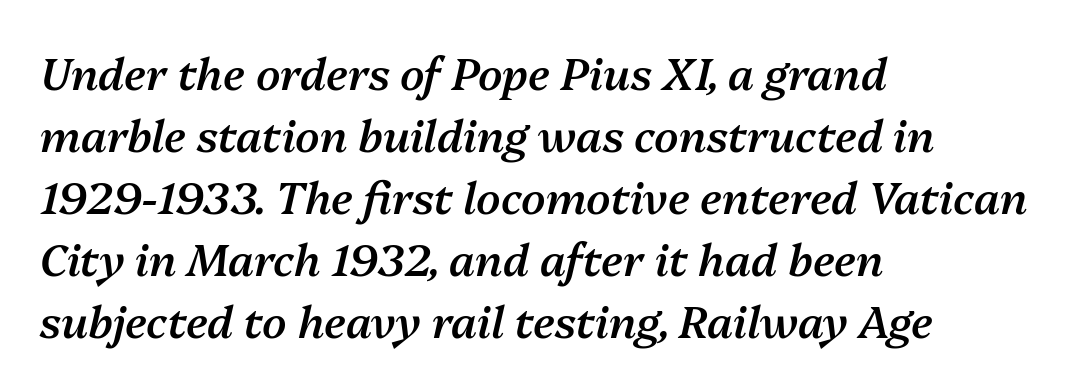
Q: Is the text bold? A: Semi-bold.
Q: Is the text italic (slanted)? A: Yes, it leans right by about 13 degrees.
Q: Is the text underlined? A: No.
Q: How is the paragraph aligned? A: Left-aligned.
Q: Is the spacing between letters normal or unusually wide? A: Normal.
Q: Is the spacing between lines tight, normal or loose? A: Normal.
Q: Width (condensed, normal, or wide)? A: Normal.
Q: Stroke contrast? A: Medium.
Q: x-height? A: Medium.
Q: Monospaced? A: No.
